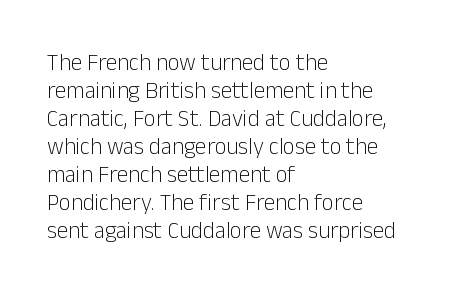
Every stem runs plumb, perpendicular to the baseline. Layout note: lines flush left. Decoration check: the copy has no underline. Short note: letters normally spaced.
